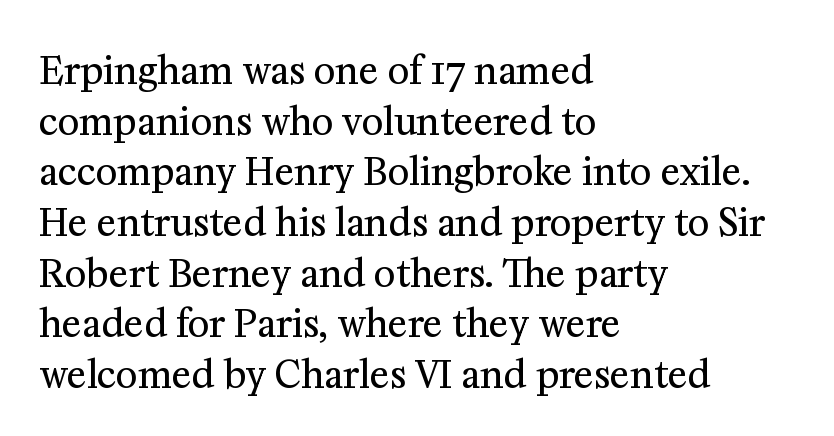
The image shows 37 px regular-weight serif type, upright; set left-aligned, normal line spacing (1.37x), normal letter spacing, not underlined; medium stroke contrast and a medium x-height.
